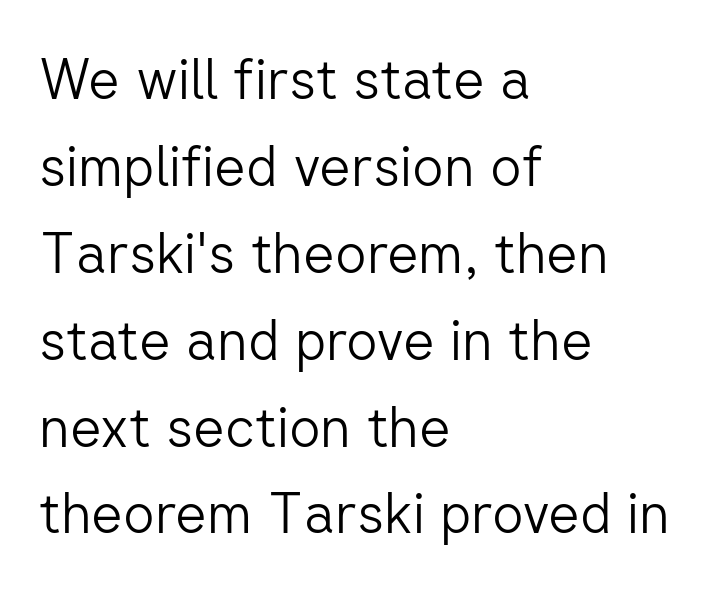
Q: Is the text bold? A: No.
Q: Is the text italic (slanted)? A: No, it is upright.
Q: Is the typeface a serif or a sans-serif typeface? A: Sans-serif.
Q: Is the text underlined? A: No.
Q: How is the paragraph aligned? A: Left-aligned.
Q: Is the spacing between letters normal or unusually wide? A: Normal.
Q: Is the spacing between lines tight, normal or loose? A: Normal.
Q: Width (condensed, normal, or wide)? A: Normal.
Q: Stroke contrast? A: Low.
Q: x-height? A: Medium.
Q: Monospaced? A: No.
